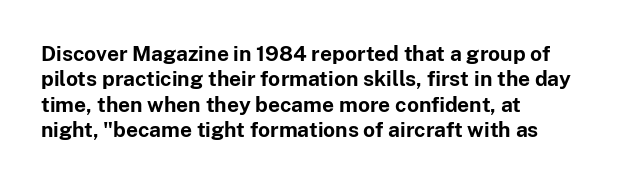
The gaps between neighbouring characters are ordinary and unremarkable. Heavy, bold letterforms. Posture: straight, roman, zero tilt. Caption: multi-line text, flush left, ragged right. Clear beneath every line of the passage.
